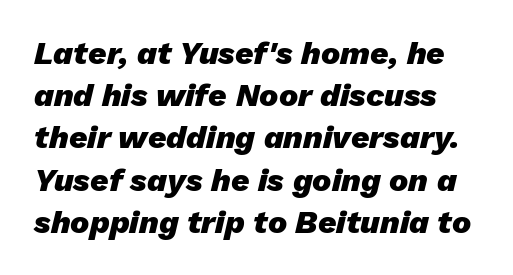
The image shows 32 px heavy type, italic (leaning right); set normal line spacing (1.32x), normal letter spacing, not underlined; low stroke contrast and a medium x-height.
